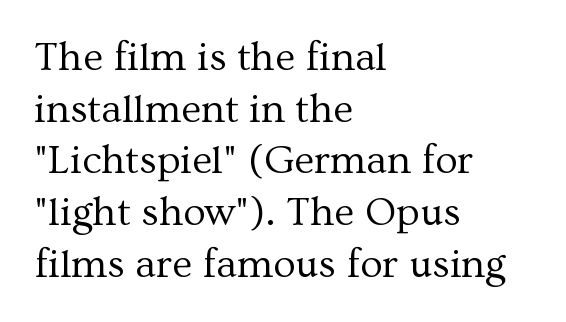
{"serif": "yes", "italic": "no", "bold": "no", "weight": "regular", "width": "normal", "stroke_contrast": "medium", "x_height": "medium", "monospaced": "no", "underline": "no", "align": "left", "line_spacing": "normal", "line_spacing_ratio": 1.26, "letter_spacing": "normal", "letter_spacing_em": 0.0, "glyph_px": 41}
